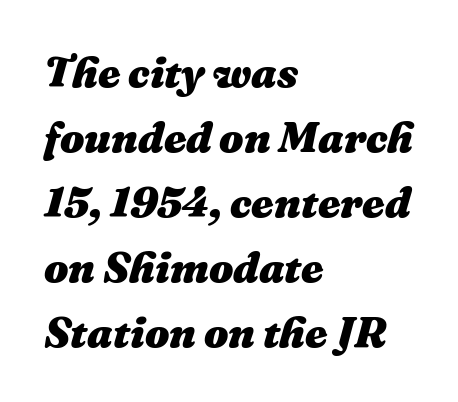
The image shows 43 px heavy type, italic (leaning right); set left-aligned, normal line spacing (1.51x), normal letter spacing, not underlined; medium stroke contrast and a medium x-height.
